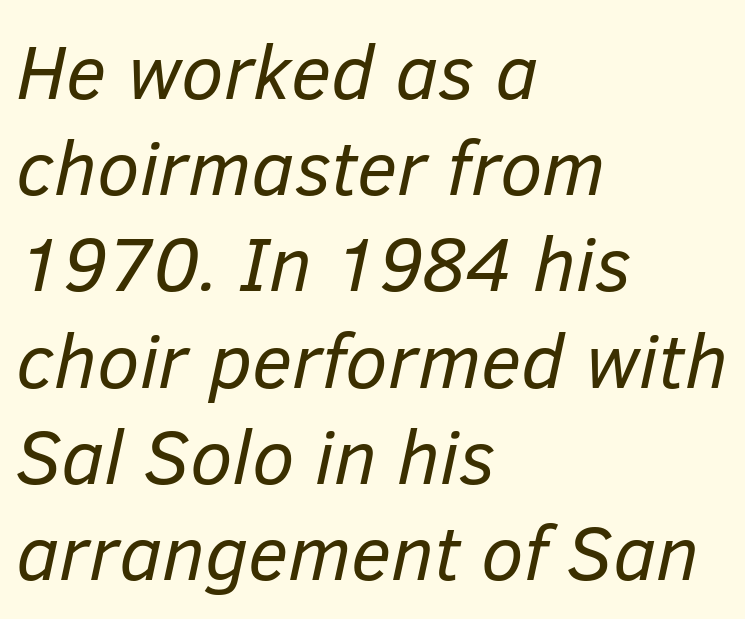
The image shows 77 px regular-weight type, italic (leaning right); set left-aligned, normal line spacing (1.25x), normal letter spacing, not underlined; low stroke contrast and a medium x-height.
